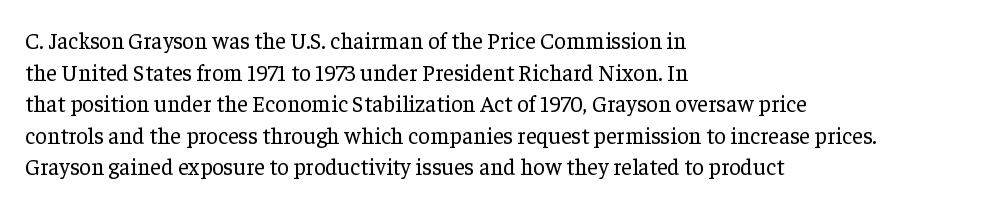
{"italic": "no", "bold": "no", "underline": "no", "align": "left", "line_spacing": "normal", "line_spacing_ratio": 1.37, "letter_spacing": "normal", "letter_spacing_em": 0.0, "glyph_px": 23}
